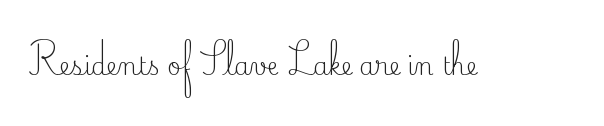
The image shows 24 px text type, upright; set normal letter spacing, not underlined.
